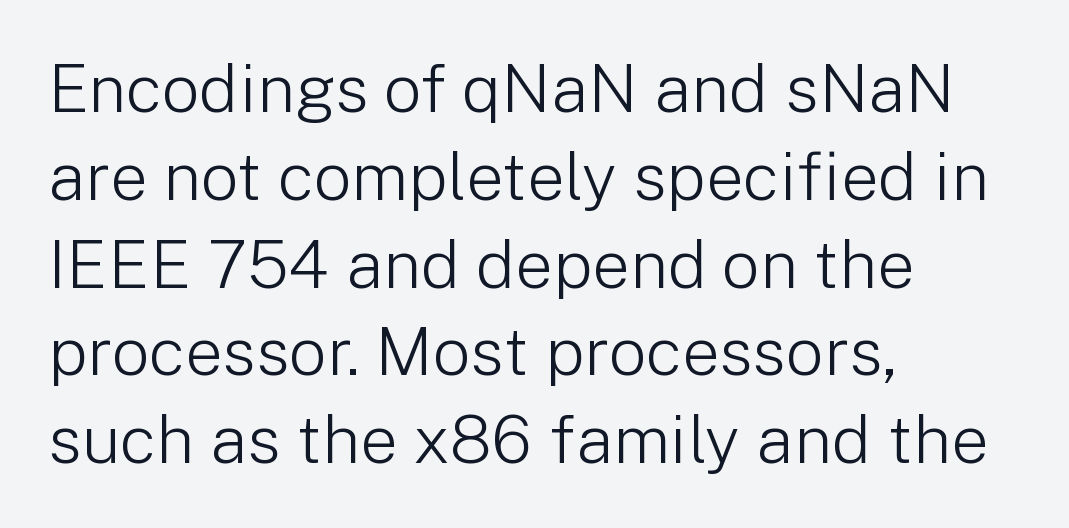
The image shows 67 px light sans-serif type, upright; set left-aligned, normal line spacing (1.31x), normal letter spacing, not underlined; low stroke contrast and a medium x-height.
